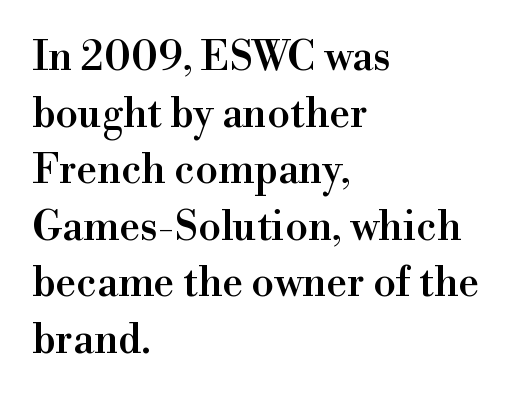
The characters display serif detailing at their extremities. Each letter keeps its own natural width here, so spacing adapts to shape. Observe the ordinary spacing: letters are neighbours, not strangers. Posture: vertical. Descenders are the only things crossing below the line. Regular leading.
